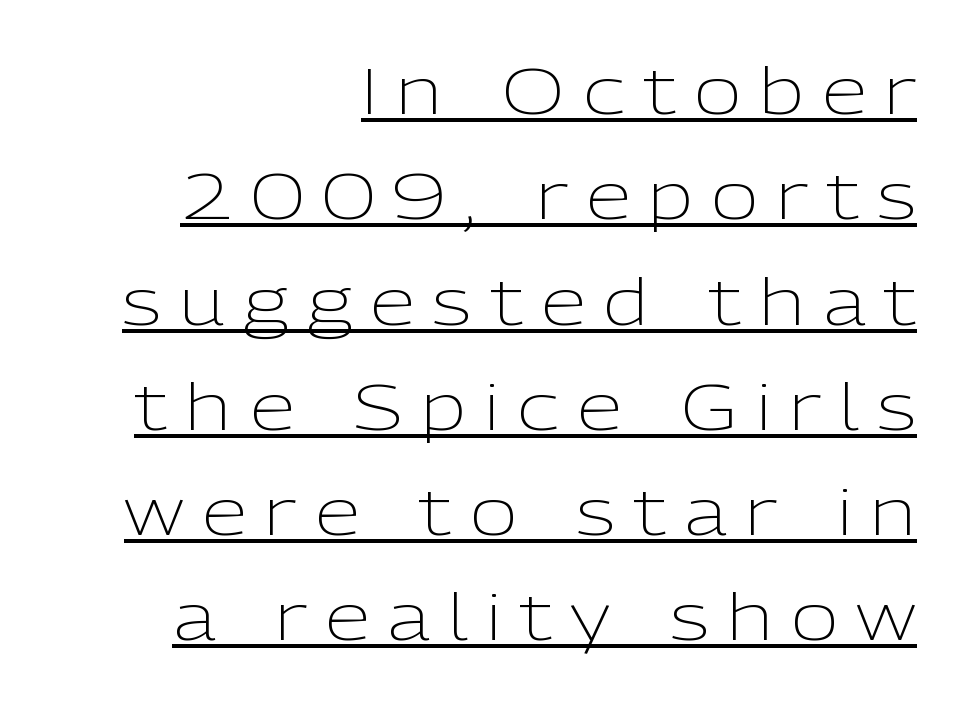
Q: Is the text bold? A: No.
Q: Is the text italic (slanted)? A: No, it is upright.
Q: Is the typeface a serif or a sans-serif typeface? A: Sans-serif.
Q: Is the text underlined? A: Yes.
Q: How is the paragraph aligned? A: Right-aligned.
Q: Is the spacing between letters normal or unusually wide? A: Unusually wide.
Q: Is the spacing between lines tight, normal or loose? A: Normal.
Q: Width (condensed, normal, or wide)? A: Normal.
Q: Stroke contrast? A: Low.
Q: x-height? A: Medium.
Q: Monospaced? A: No.
